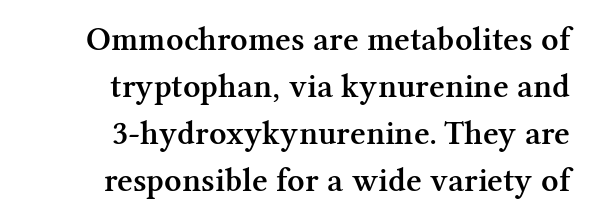
Examine the stroke ends and you'll spot serifs. You could not count columns in this text — the font is proportionally spaced. Quick note: interline space is typical. If you drew a line through each stem, it would be perfectly vertical. The letters sit at their default tracking, neither squeezed nor spread.
